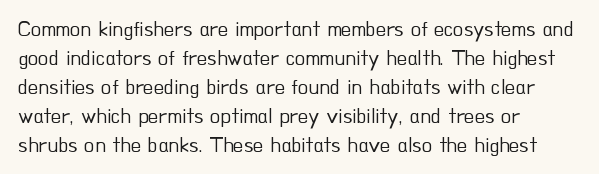
Q: Is the text bold? A: No.
Q: Is the text italic (slanted)? A: No, it is upright.
Q: Is the text underlined? A: No.
Q: How is the paragraph aligned? A: Left-aligned.
Q: Is the spacing between letters normal or unusually wide? A: Normal.
Q: Is the spacing between lines tight, normal or loose? A: Normal.
